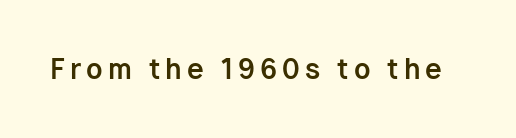
{"italic": "no", "bold": "yes", "underline": "no", "glyph_px": 27}
